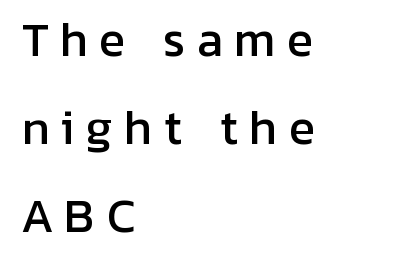
Display-style spreading of the glyphs; the letterfit is very open. This sample has the flowing, uneven cadence of proportional lettering. Interline gaps are noticeably wide in this sample. The glyphs in this specimen are sans serif. Rule under the text: the space is simply empty. Style check: upright.
